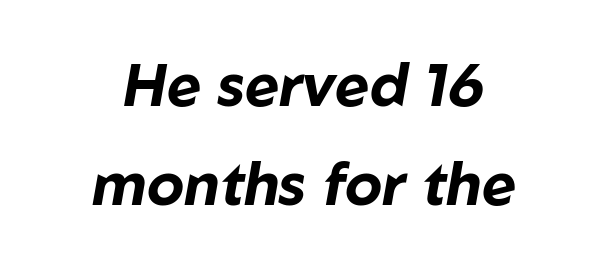
Q: Is the text bold? A: Yes.
Q: Is the text italic (slanted)? A: Yes, it leans right by about 10 degrees.
Q: Is the text underlined? A: No.
Q: How is the paragraph aligned? A: Centered.
Q: Is the spacing between letters normal or unusually wide? A: Normal.
Q: Is the spacing between lines tight, normal or loose? A: Normal.
Q: Width (condensed, normal, or wide)? A: Normal.
Q: Stroke contrast? A: Low.
Q: x-height? A: Medium.
Q: Monospaced? A: No.
